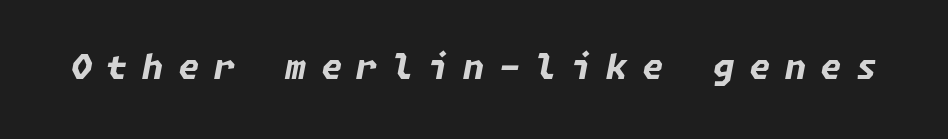
{"italic": "yes", "lean": "right", "slant_degrees": 11, "bold": "yes", "weight": "bold", "width": "normal", "stroke_contrast": "low", "x_height": "medium", "underline": "no", "letter_spacing": "wide", "letter_spacing_em": 0.43, "glyph_px": 34}
